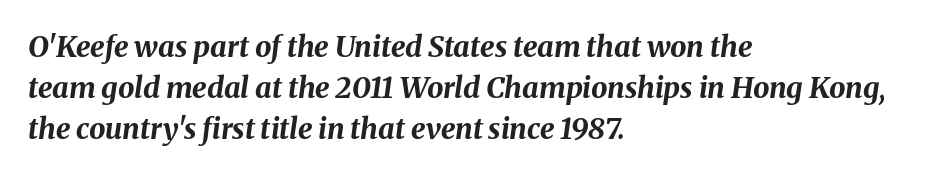
The tracking reads as untouched default to a designer's eye. Baseline-to-baseline distance is the conventional proportion of letter height. Every row of glyphs begins at an identical x-position on the left. Letters rest on an invisible, unmarked baseline. This sample uses an oblique cut, with every glyph tilted off the vertical. The passage shown is emphatically bold.
